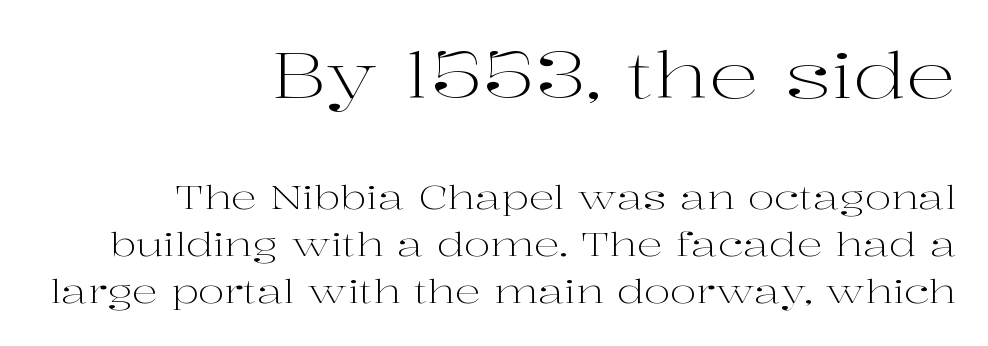
Just letters on the line, the space beneath them empty. Notice how the passage keeps a crisp vertical edge on the right only. Inter-character spacing is left at the font's built-in metrics. The strokes are not fattened; the text isn't bold. The typeface chosen for these lines features serifs.
